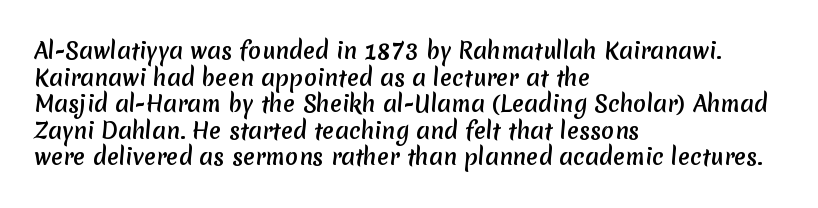
{"underline": "no", "align": "left", "line_spacing_ratio": 1.21, "letter_spacing": "normal", "letter_spacing_em": 0.0, "glyph_px": 22}
